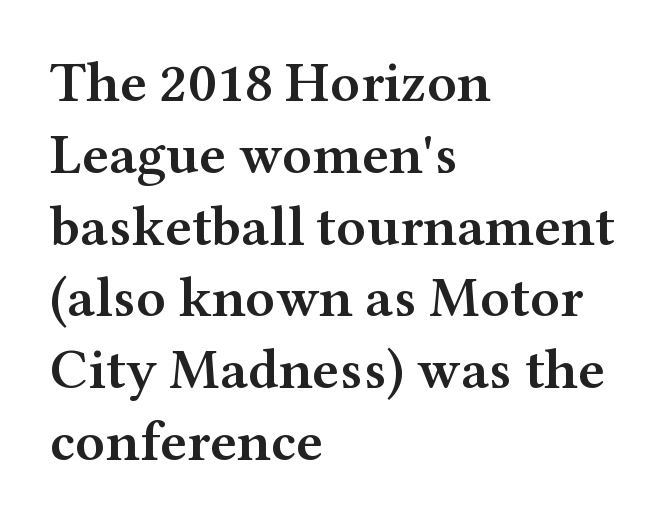
Q: Is the text bold? A: Semi-bold.
Q: Is the text italic (slanted)? A: No, it is upright.
Q: Is the typeface a serif or a sans-serif typeface? A: Serif.
Q: Is the text underlined? A: No.
Q: How is the paragraph aligned? A: Left-aligned.
Q: Is the spacing between letters normal or unusually wide? A: Normal.
Q: Is the spacing between lines tight, normal or loose? A: Normal.
Q: Width (condensed, normal, or wide)? A: Wide.
Q: Stroke contrast? A: Medium.
Q: x-height? A: Medium.
Q: Monospaced? A: No.
